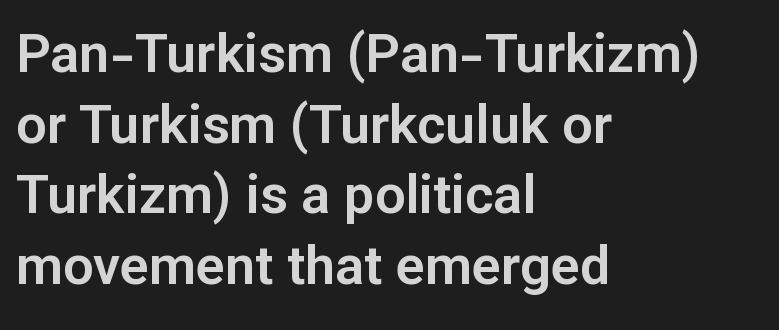
Font category for this specimen: sans-serif. Ascenders rise straight up at ninety degrees. The foot of each line stays bare and open. The face used here is rendered with its standard letterfit. Each line starts at the same left margin while the right side varies.
